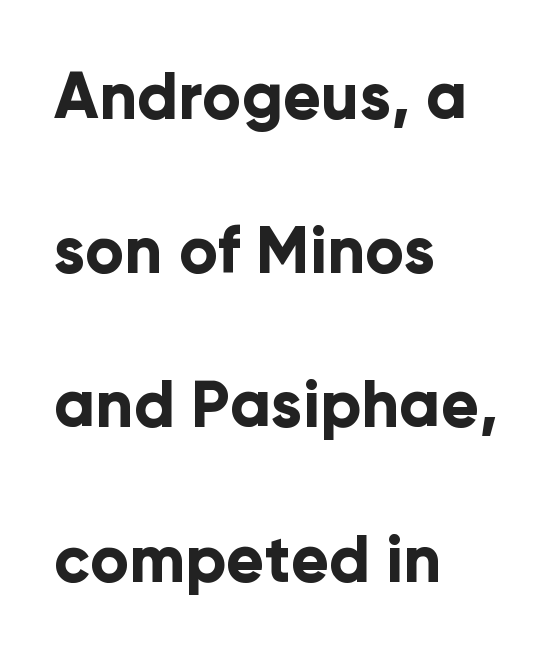
The image shows 64 px bold sans-serif type, upright; set left-aligned, loose line spacing (2.41x), normal letter spacing, not underlined; low stroke contrast and a medium x-height.
